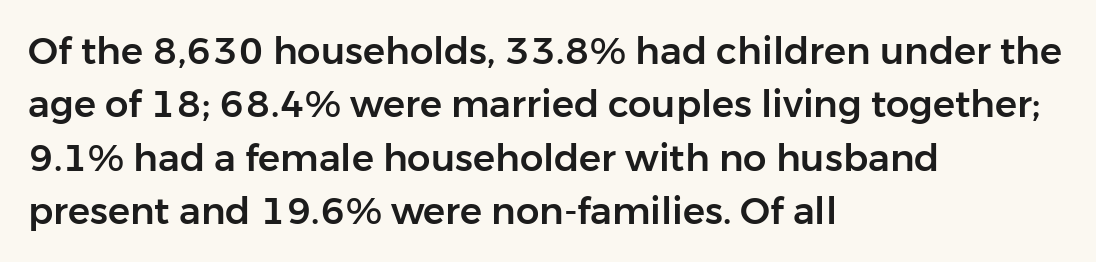
Q: Is the text italic (slanted)? A: No, it is upright.
Q: Is the typeface a serif or a sans-serif typeface? A: Sans-serif.
Q: Is the text underlined? A: No.
Q: How is the paragraph aligned? A: Left-aligned.
Q: Is the spacing between letters normal or unusually wide? A: Normal.
Q: Is the spacing between lines tight, normal or loose? A: Normal.
Q: Width (condensed, normal, or wide)? A: Normal.
Q: Stroke contrast? A: Low.
Q: x-height? A: Medium.
Q: Monospaced? A: No.
